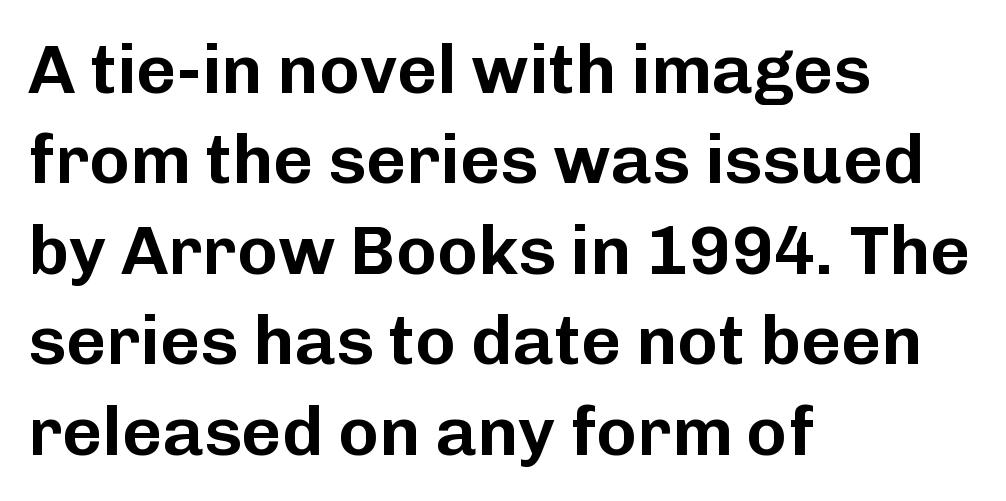
The image shows 69 px sans-serif type, upright; set left-aligned, normal line spacing (1.31x), normal letter spacing, not underlined; low stroke contrast and a medium x-height.
